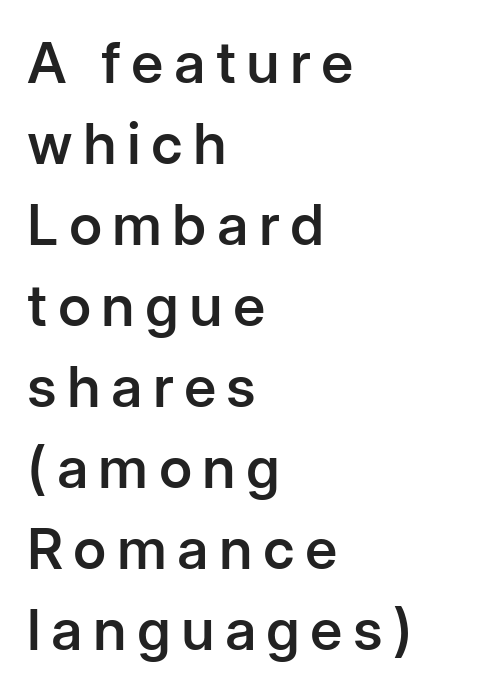
Does the leading feel generous? No, just average. Summary of weight: moderately heavy, a semibold. Nobody drew a line under any word here. Each letter's strokes conclude bluntly, with no projecting serifs. Tall strokes in this sample are plumb rather than angled. Where is the straight margin? On the left.
